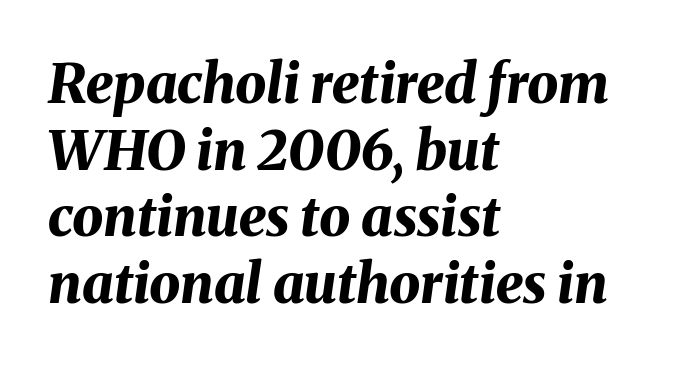
The image shows 55 px bold type, italic (leaning right); set left-aligned, line spacing 1.21x, normal letter spacing, not underlined; medium stroke contrast and a medium x-height.
